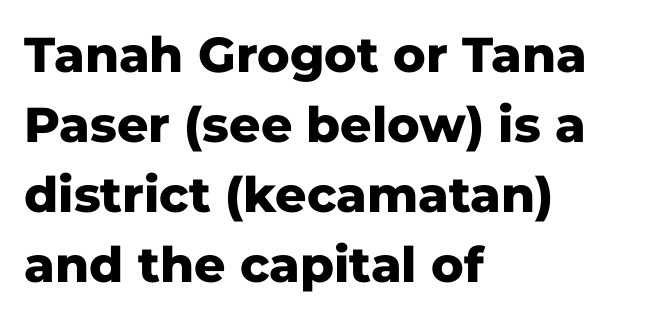
Every stem runs plumb, perpendicular to the baseline. No word sits above an underline. Typographic density is high because the face is bold. One glance says typical: line gaps are just what's usual. The rendering uses natural spacing where letterforms have individual widths.
